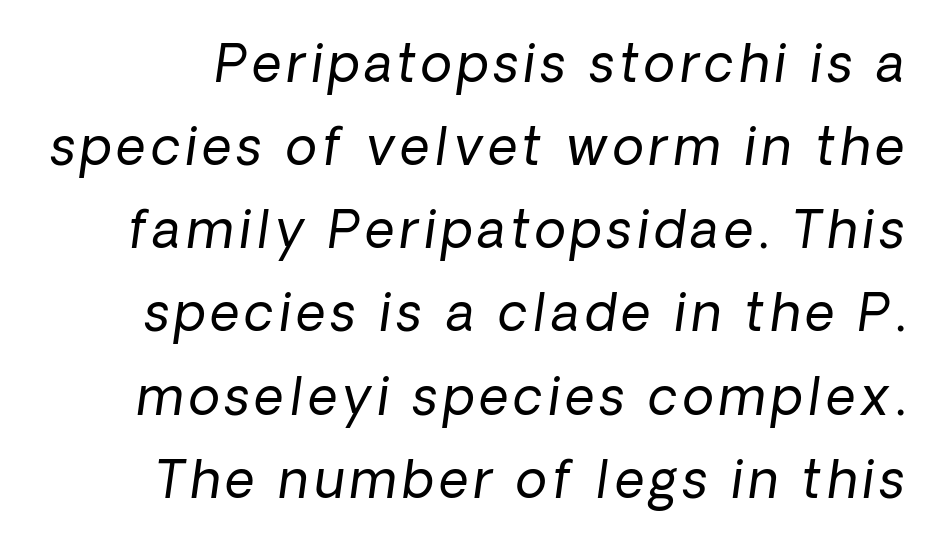
{"serif": "no", "bold": "no", "weight": "regular", "width": "normal", "stroke_contrast": "low", "x_height": "medium", "monospaced": "no", "underline": "no", "line_spacing": "normal", "line_spacing_ratio": 1.63, "glyph_px": 51}
